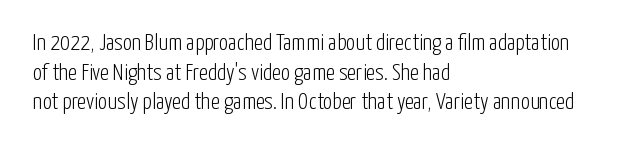
Q: Is the text bold? A: No.
Q: Is the text italic (slanted)? A: No, it is upright.
Q: Is the text underlined? A: No.
Q: How is the paragraph aligned? A: Left-aligned.
Q: Is the spacing between letters normal or unusually wide? A: Normal.
Q: Is the spacing between lines tight, normal or loose? A: Normal.
